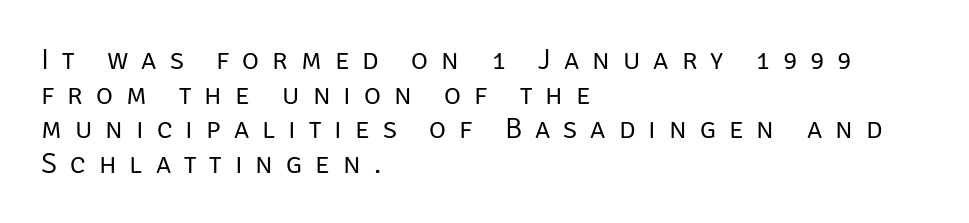
Regarding serifs, this sample does without them. Each word looks stretched out because of the extra space between its letters. Quick note: not italic, upright. The letters advance in unequal steps, a hallmark of proportional type. Short and long lines alike share a common starting point at left.
